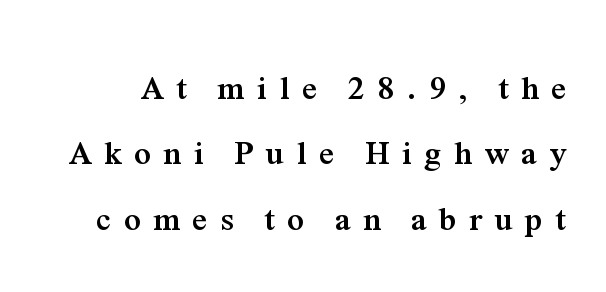
Q: Is the text bold? A: Yes.
Q: Is the text italic (slanted)? A: No, it is upright.
Q: Is the typeface a serif or a sans-serif typeface? A: Serif.
Q: Is the text underlined? A: No.
Q: Is the spacing between letters normal or unusually wide? A: Unusually wide.
Q: Is the spacing between lines tight, normal or loose? A: Loose.
Q: Width (condensed, normal, or wide)? A: Normal.
Q: Stroke contrast? A: Medium.
Q: x-height? A: Medium.
Q: Monospaced? A: No.
